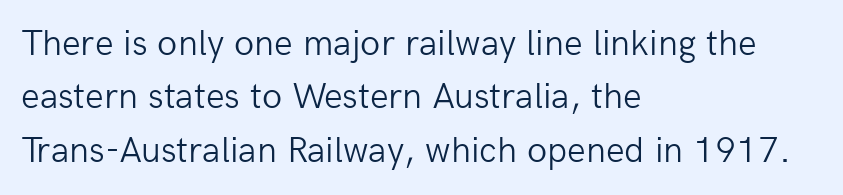
You could not count columns in this text — the font is proportionally spaced. The compositor pushed each line to the left boundary. Is there much room between lines? A standard amount, neither cramped nor airy. Words float on clear page, feet unadorned. No extra ink here — the face is not bold. Is there any slant? The stems are plumb.
